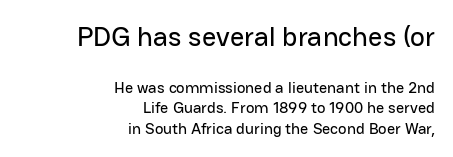
The image shows 28 px sans-serif type, upright; set right-aligned, normal line spacing (1.29x), normal letter spacing, not underlined; the first (top) block is 1.75x larger; low stroke contrast and a medium x-height.
